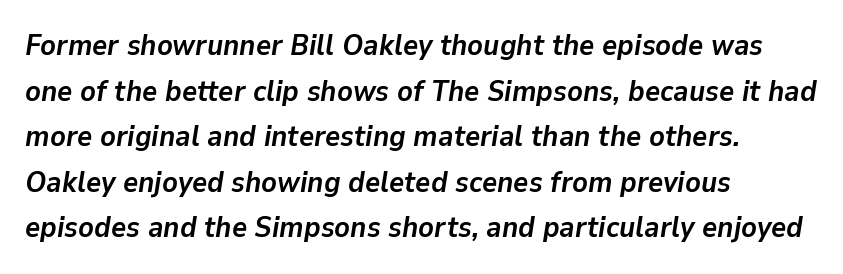
{"italic": "yes", "lean": "right", "slant_degrees": 9, "bold": "yes", "weight": "semibold", "width": "normal", "stroke_contrast": "low", "x_height": "medium", "monospaced": "no", "underline": "no", "align": "left", "line_spacing": "normal", "line_spacing_ratio": 1.57, "letter_spacing": "normal", "letter_spacing_em": 0.0, "glyph_px": 29}
